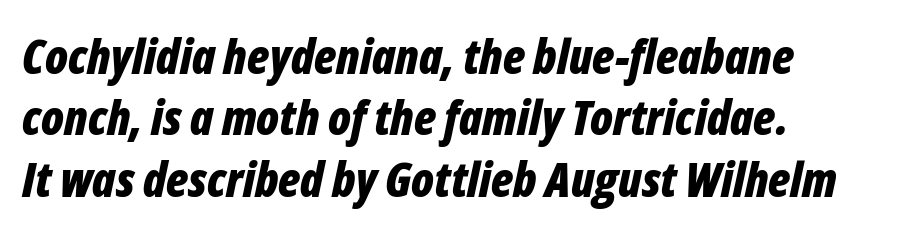
Nobody drew a line under any word here. Here the designer chose a conventional face with non-uniform glyph widths. The typography opts for an oblique posture over an upright one. This sample keeps an unexceptional amount of space between lines.
